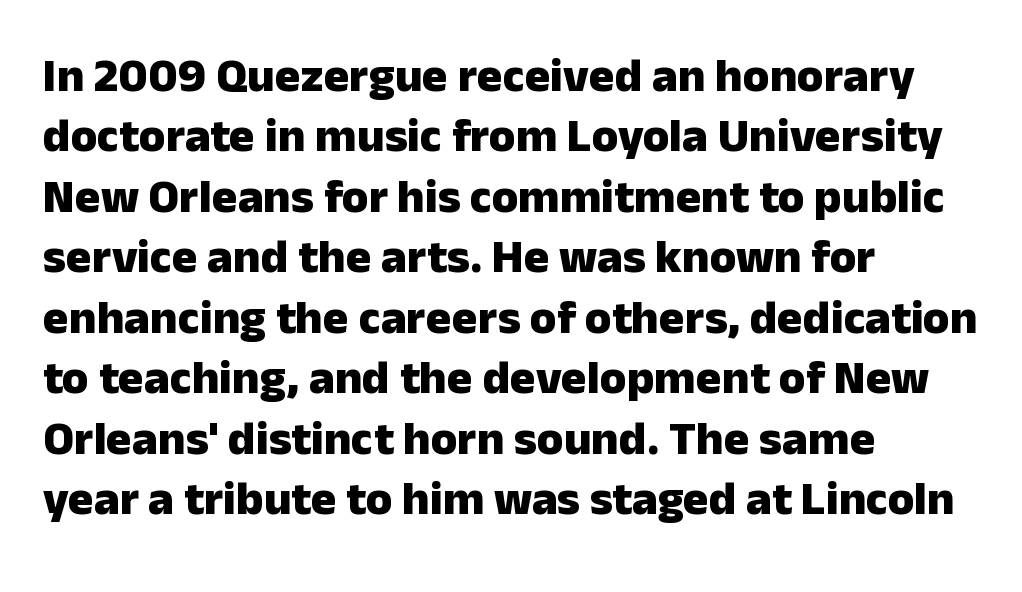
{"serif": "no", "italic": "no", "bold": "yes", "weight": "heavy", "width": "normal", "stroke_contrast": "low", "x_height": "medium", "monospaced": "no", "underline": "no", "align": "left", "line_spacing": "normal", "line_spacing_ratio": 1.26, "letter_spacing": "normal", "letter_spacing_em": 0.0, "glyph_px": 48}
